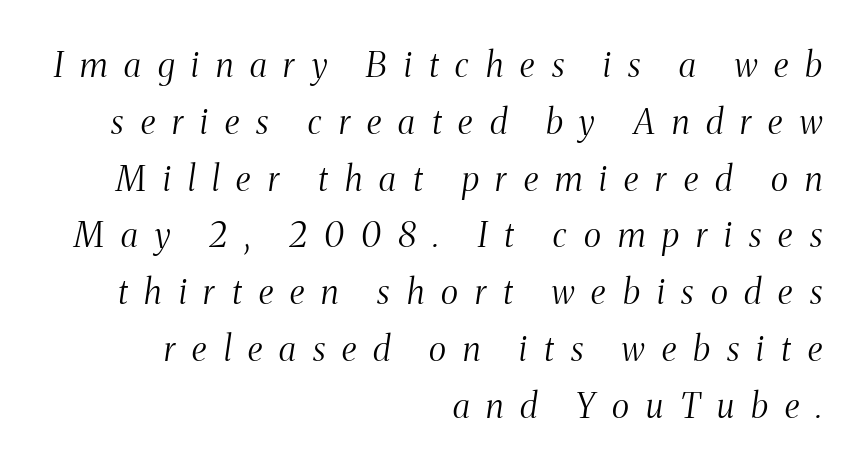
Looks like regular typesetting: each glyph gets only the width it needs. Every row of glyphs terminates at an identical x-position on the right. Ink coverage per letter is moderate at most. There is plenty of visible air inserted between adjacent glyphs. Unlike a clean sans, this face finishes its strokes with serifs. The space beneath each line is pristine and unruled.
